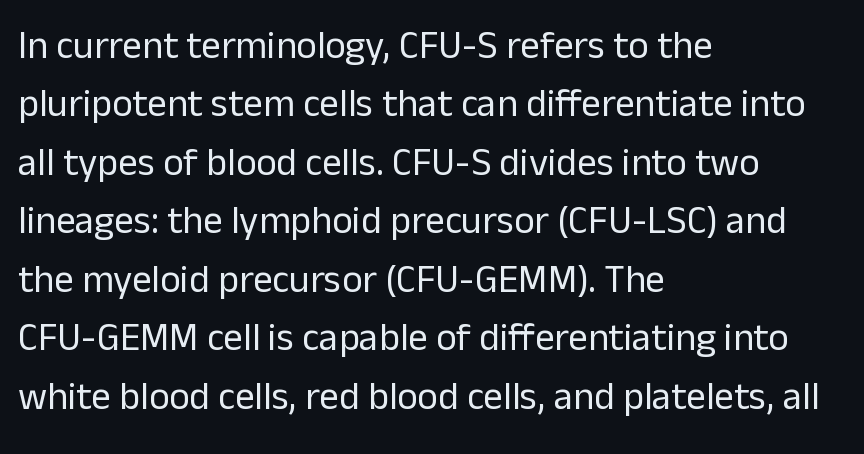
Spacing between characters is what you'd get straight out of the box. Stems and bowls with no extra thickness — not bold. Note the varied advance widths — an 'i' is clearly narrower than an 'm'. The words here are not underlined. Typographically, this falls in the sans-serif category. Horizontal bands of white between lines are of average thickness.
